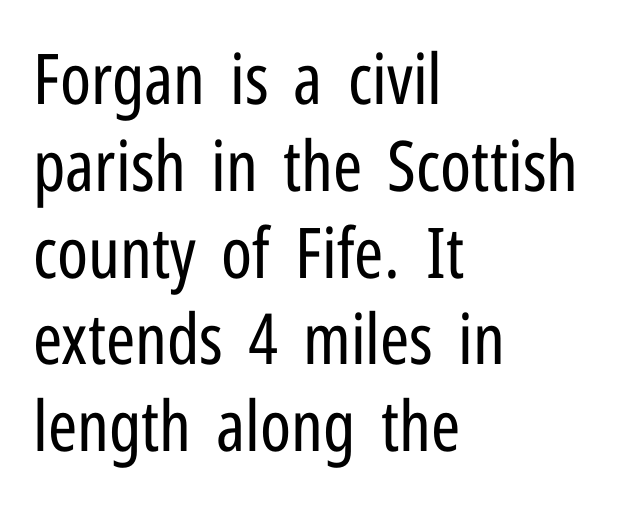
Q: Is the text bold? A: No.
Q: Is the text italic (slanted)? A: No, it is upright.
Q: Is the typeface a serif or a sans-serif typeface? A: Sans-serif.
Q: Is the text underlined? A: No.
Q: How is the paragraph aligned? A: Left-aligned.
Q: Is the spacing between letters normal or unusually wide? A: Normal.
Q: Width (condensed, normal, or wide)? A: Condensed.
Q: Stroke contrast? A: Low.
Q: x-height? A: Medium.
Q: Monospaced? A: No.
